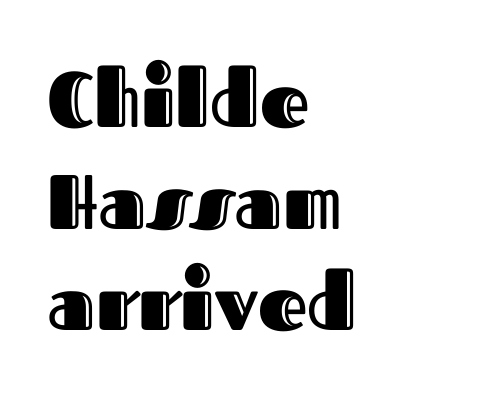
Q: Is the text italic (slanted)? A: No, it is upright.
Q: Is the text underlined? A: No.
Q: How is the paragraph aligned? A: Left-aligned.
Q: Is the spacing between letters normal or unusually wide? A: Normal.
Q: Is the spacing between lines tight, normal or loose? A: Normal.
Q: Width (condensed, normal, or wide)? A: Normal.
Q: x-height? A: Medium.
Q: Monospaced? A: No.
